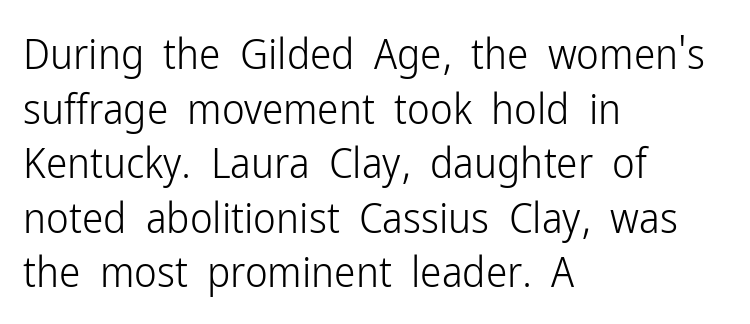
Q: Is the text bold? A: No.
Q: Is the text italic (slanted)? A: No, it is upright.
Q: Is the typeface a serif or a sans-serif typeface? A: Sans-serif.
Q: Is the text underlined? A: No.
Q: How is the paragraph aligned? A: Left-aligned.
Q: Is the spacing between letters normal or unusually wide? A: Normal.
Q: Is the spacing between lines tight, normal or loose? A: Normal.
Q: Width (condensed, normal, or wide)? A: Condensed.
Q: Stroke contrast? A: Low.
Q: x-height? A: Medium.
Q: Monospaced? A: No.
